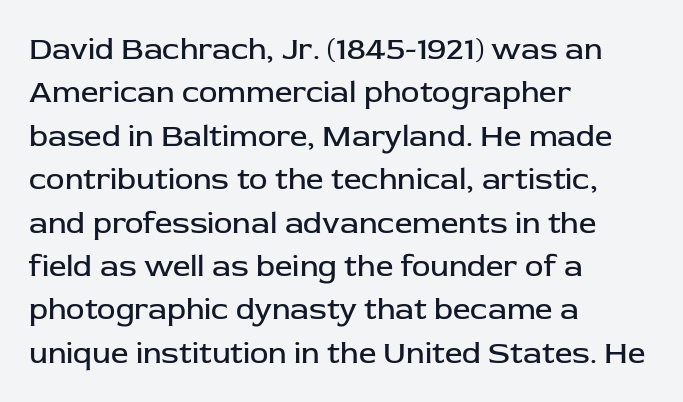
Q: Is the text bold? A: No.
Q: Is the text italic (slanted)? A: No, it is upright.
Q: Is the typeface a serif or a sans-serif typeface? A: Sans-serif.
Q: Is the text underlined? A: No.
Q: How is the paragraph aligned? A: Left-aligned.
Q: Is the spacing between letters normal or unusually wide? A: Normal.
Q: Is the spacing between lines tight, normal or loose? A: Normal.
Q: Width (condensed, normal, or wide)? A: Normal.
Q: Stroke contrast? A: Low.
Q: x-height? A: Medium.
Q: Monospaced? A: No.
